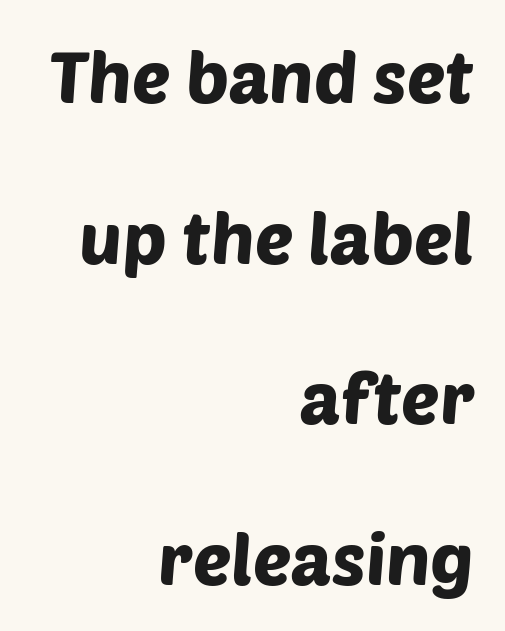
The image shows 72 px sans-serif type; set right-aligned, loose line spacing (2.23x), normal letter spacing, not underlined; low stroke contrast and a large x-height.
